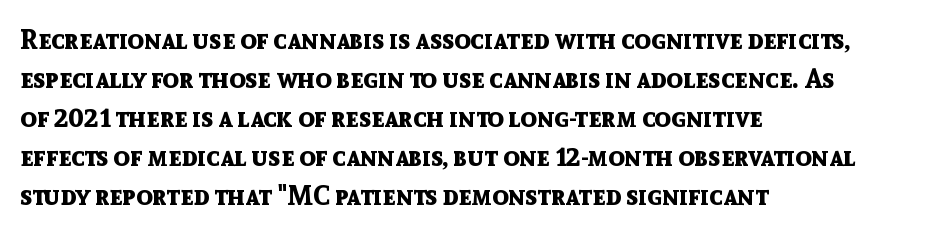
Line starts are locked; line ends wander. On the weight axis this lands at bold, roughly 700. Italic: no, the glyphs are upright roman. Glance below the letters and you will spot only blank space.
